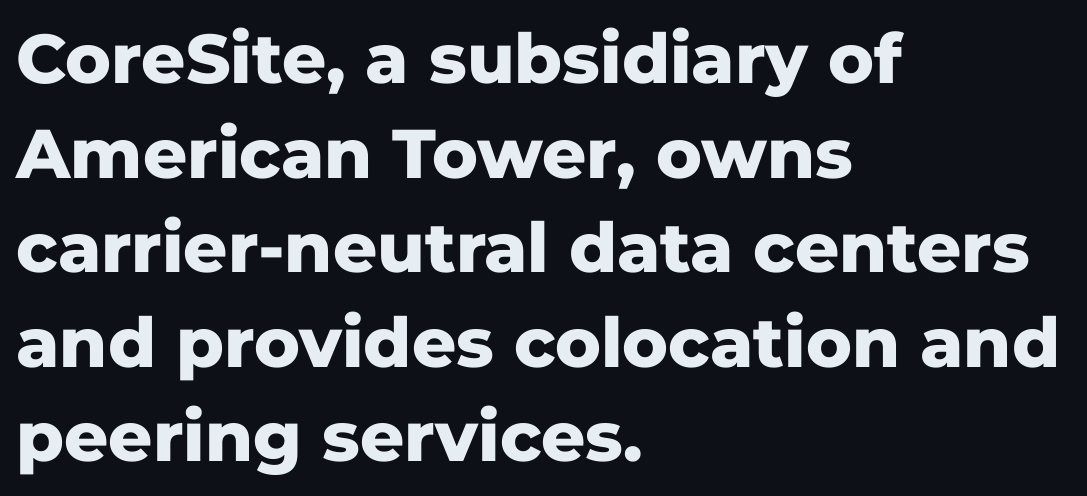
{"serif": "no", "italic": "no", "bold": "yes", "weight": "heavy", "width": "normal", "stroke_contrast": "low", "x_height": "medium", "monospaced": "no", "underline": "no", "align": "left", "line_spacing": "normal", "line_spacing_ratio": 1.37, "letter_spacing": "normal", "letter_spacing_em": 0.0, "glyph_px": 69}
